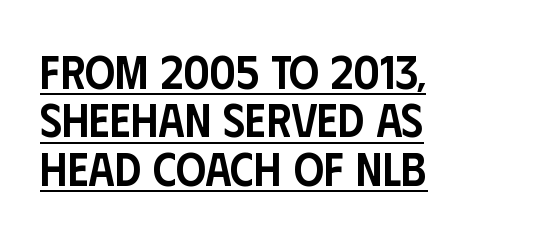
The image shows 47 px semibold, condensed sans-serif type, upright; set left-aligned, tight line spacing (1.03x), normal letter spacing, underlined; low stroke contrast and a large x-height.
